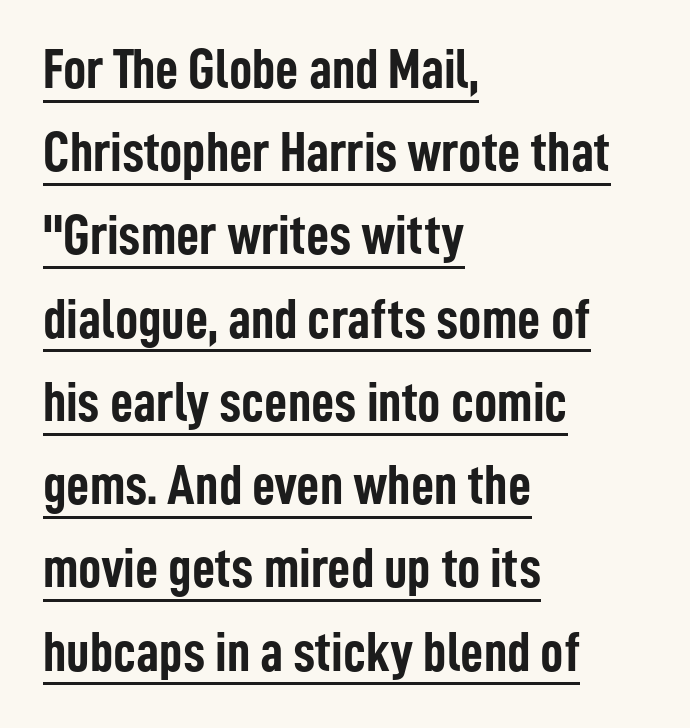
{"serif": "no", "italic": "no", "bold": "yes", "weight": "semibold", "width": "condensed", "stroke_contrast": "low", "x_height": "medium", "monospaced": "no", "underline": "yes", "align": "left", "line_spacing": "normal", "line_spacing_ratio": 1.46, "letter_spacing": "normal", "letter_spacing_em": 0.0, "glyph_px": 57}
